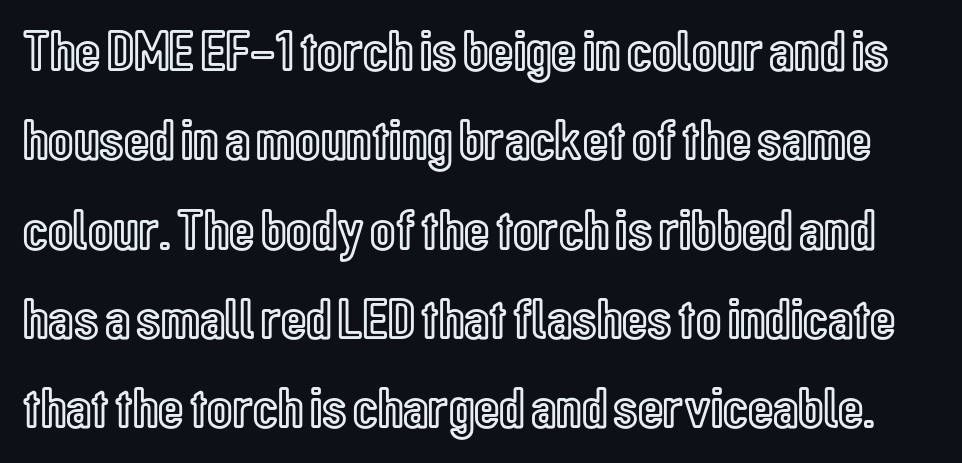
Q: Is the text italic (slanted)? A: No, it is upright.
Q: Is the text underlined? A: No.
Q: Is the spacing between letters normal or unusually wide? A: Normal.
Q: Is the spacing between lines tight, normal or loose? A: Normal.
Q: Width (condensed, normal, or wide)? A: Condensed.
Q: x-height? A: Medium.
Q: Monospaced? A: No.
